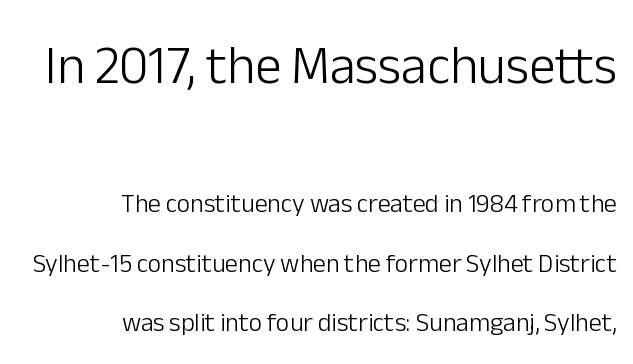
Does extra space separate the letters? No, they use regular spacing. Quick note: interline space is abundant. The glyphs are unaccompanied by any horizontal stroke below them. These lines were composed using upright roman letters. Looks like regular typesetting: each glyph gets only the width it needs. Stem width sits at or under what a default text font uses.
